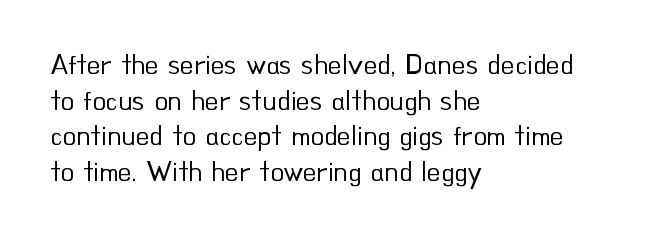
The image shows 28 px regular-weight sans-serif type, upright; set left-aligned, normal line spacing (1.27x), normal letter spacing, not underlined; low stroke contrast and a small x-height.
